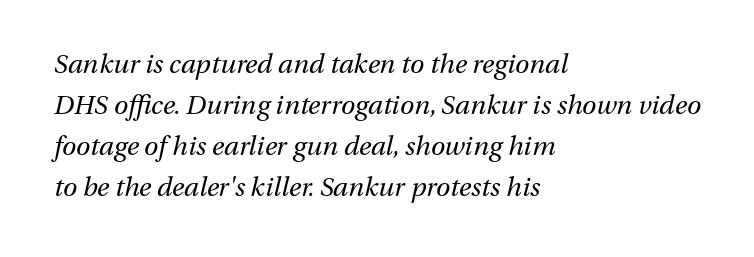
{"italic": "yes", "lean": "right", "slant_degrees": 13, "bold": "no", "underline": "no", "align": "left", "line_spacing": "normal", "line_spacing_ratio": 1.58, "letter_spacing": "normal", "letter_spacing_em": 0.0, "glyph_px": 26}
